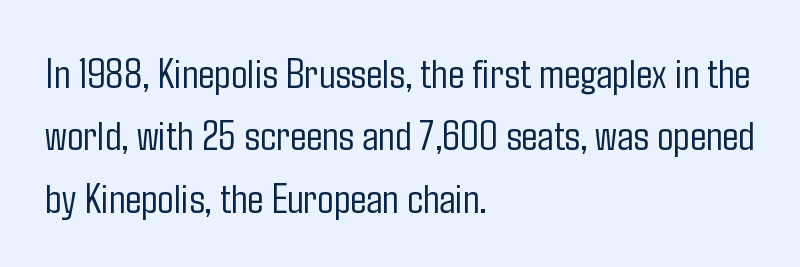
Compared with a typical body face, this is equally light or lighter still. Does the lettering tilt? It doesn't — this is upright. The face used here is a sans, in the tradition of grotesques and geometrics. Reading down the column, the eye jumps a familiar distance to each next line. The rendering uses natural spacing where letterforms have individual widths.
